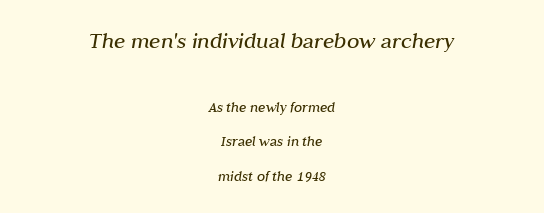
{"italic": "yes", "lean": "right", "slant_degrees": 10, "bold": "no", "underline": "no", "align": "center", "line_spacing": "loose", "line_spacing_ratio": 2.29, "letter_spacing": "normal", "letter_spacing_em": 0.0, "larger_block": "first", "size_ratio": 1.53, "glyph_px": 23}
